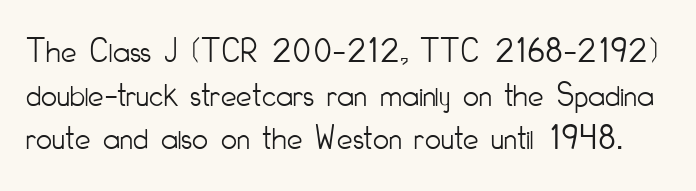
{"serif": "no", "italic": "no", "bold": "no", "weight": "light", "width": "condensed", "stroke_contrast": "low", "x_height": "small", "monospaced": "no", "underline": "no", "line_spacing": "normal", "line_spacing_ratio": 1.25, "letter_spacing": "normal", "letter_spacing_em": 0.0, "glyph_px": 35}
